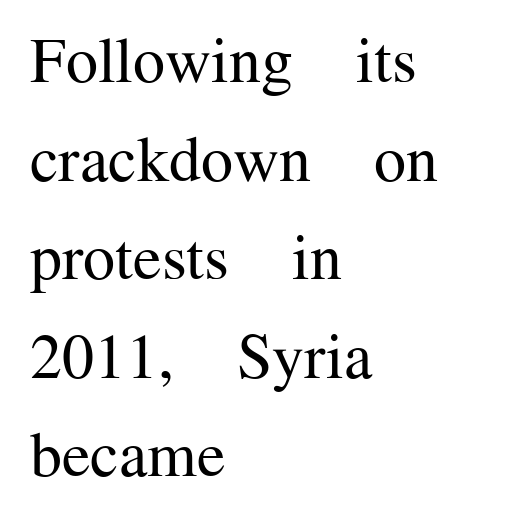
Q: Is the text bold? A: No.
Q: Is the text italic (slanted)? A: No, it is upright.
Q: Is the typeface a serif or a sans-serif typeface? A: Serif.
Q: Is the text underlined? A: No.
Q: How is the paragraph aligned? A: Left-aligned.
Q: Is the spacing between letters normal or unusually wide? A: Normal.
Q: Is the spacing between lines tight, normal or loose? A: Normal.
Q: Width (condensed, normal, or wide)? A: Normal.
Q: Stroke contrast? A: Medium.
Q: x-height? A: Medium.
Q: Monospaced? A: No.
